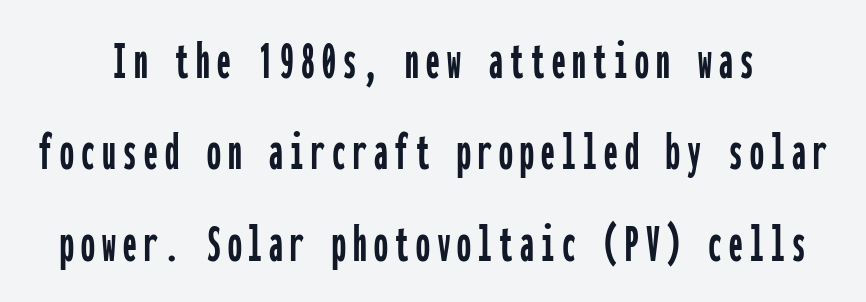
The image shows 55 px condensed sans-serif type, upright, monospaced; set normal line spacing (1.66x), not underlined; low stroke contrast and a medium x-height.
